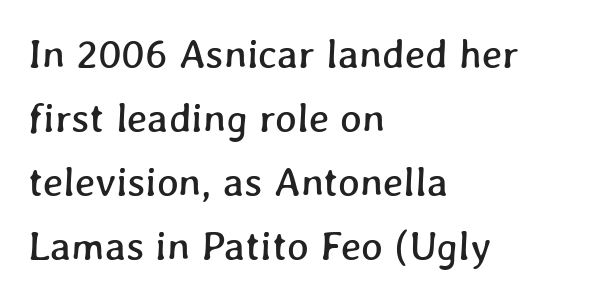
Q: Is the text underlined? A: No.
Q: How is the paragraph aligned? A: Left-aligned.
Q: Is the spacing between letters normal or unusually wide? A: Normal.
Q: Is the spacing between lines tight, normal or loose? A: Normal.
Q: Width (condensed, normal, or wide)? A: Normal.
Q: Stroke contrast? A: Low.
Q: x-height? A: Medium.
Q: Monospaced? A: No.
